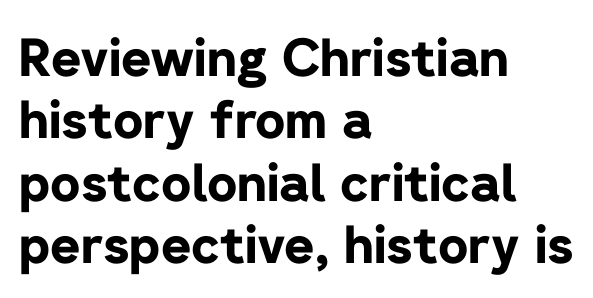
Q: Is the text bold? A: Yes.
Q: Is the text italic (slanted)? A: No, it is upright.
Q: Is the typeface a serif or a sans-serif typeface? A: Sans-serif.
Q: Is the text underlined? A: No.
Q: How is the paragraph aligned? A: Left-aligned.
Q: Is the spacing between letters normal or unusually wide? A: Normal.
Q: Width (condensed, normal, or wide)? A: Normal.
Q: Stroke contrast? A: Low.
Q: x-height? A: Medium.
Q: Monospaced? A: No.
